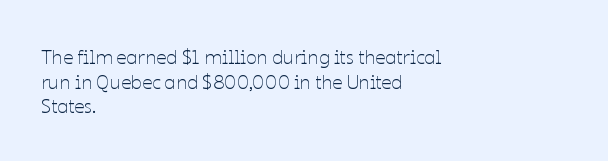
The image shows 20 px text type, upright; set left-aligned, line spacing 1.23x, normal letter spacing, not underlined.
